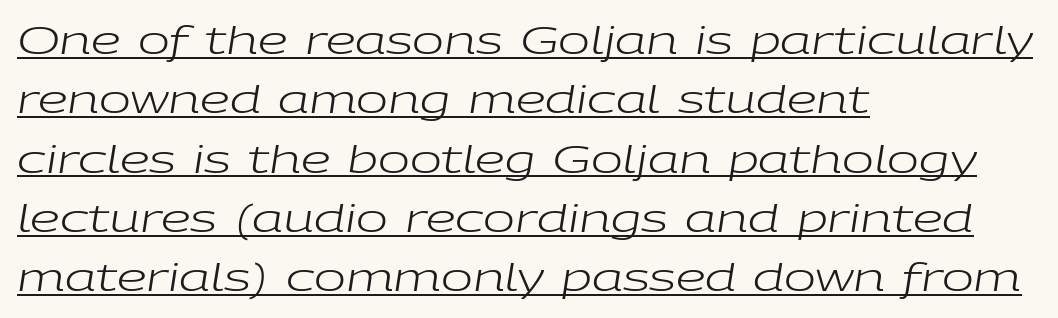
Q: Is the text bold? A: No.
Q: Is the text italic (slanted)? A: Yes, it leans right by about 9 degrees.
Q: Is the text underlined? A: Yes.
Q: How is the paragraph aligned? A: Left-aligned.
Q: Is the spacing between letters normal or unusually wide? A: Normal.
Q: Is the spacing between lines tight, normal or loose? A: Normal.
Q: Width (condensed, normal, or wide)? A: Wide.
Q: Stroke contrast? A: Low.
Q: x-height? A: Medium.
Q: Monospaced? A: No.
